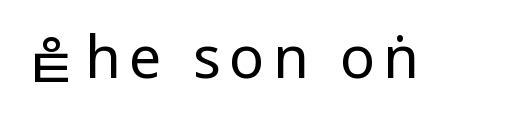
The image shows 58 px regular-weight, condensed sans-serif type, upright; set not underlined; low stroke contrast and a large x-height.
